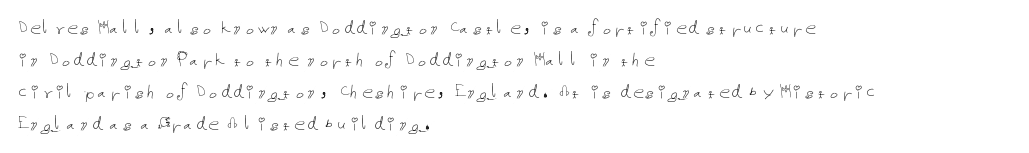
The image shows 22 px text type, upright; set left-aligned, normal line spacing (1.45x), normal letter spacing, not underlined.
